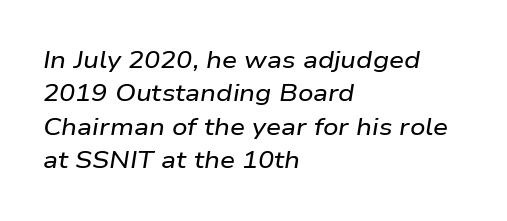
The image shows 24 px text type, italic (leaning right); set left-aligned, normal line spacing (1.39x), normal letter spacing, not underlined.
